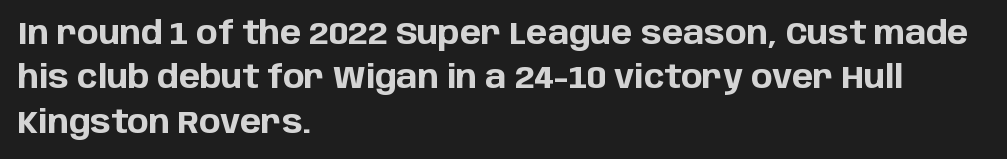
Q: Is the text bold? A: Yes.
Q: Is the text italic (slanted)? A: No, it is upright.
Q: Is the typeface a serif or a sans-serif typeface? A: Sans-serif.
Q: Is the text underlined? A: No.
Q: How is the paragraph aligned? A: Left-aligned.
Q: Is the spacing between letters normal or unusually wide? A: Normal.
Q: Is the spacing between lines tight, normal or loose? A: Normal.
Q: Width (condensed, normal, or wide)? A: Normal.
Q: Stroke contrast? A: Low.
Q: x-height? A: Large.
Q: Monospaced? A: No.
